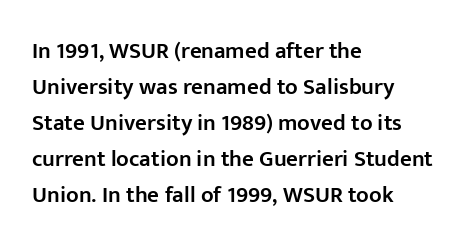
The image shows 23 px text type, upright; set left-aligned, normal line spacing (1.57x), normal letter spacing, not underlined.
